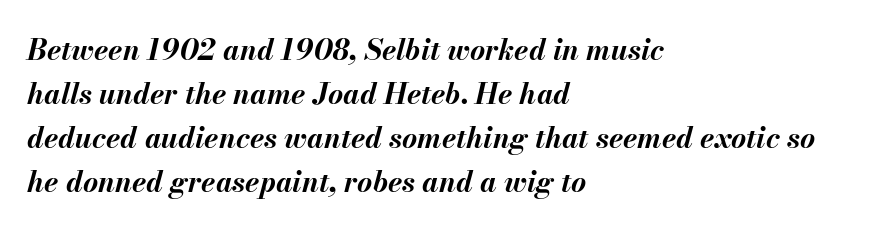
Posture: slanted. The zone under the glyphs is completely vacant. Is this a fixed-width face? No — the glyphs have proportional, varying widths. Spacing between characters is what you'd get straight out of the box. If you measured baseline to baseline, you'd find a middling distance. I'd describe the lettering as bold — thick and assertive.
